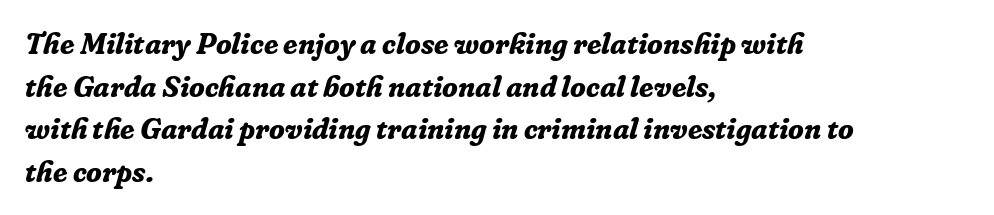
{"serif": "yes", "italic": "yes", "lean": "right", "slant_degrees": 16, "bold": "yes", "weight": "bold", "width": "normal", "stroke_contrast": "low", "x_height": "medium", "monospaced": "no", "underline": "no", "align": "left", "line_spacing": "normal", "line_spacing_ratio": 1.47, "letter_spacing": "normal", "letter_spacing_em": 0.0, "glyph_px": 29}
